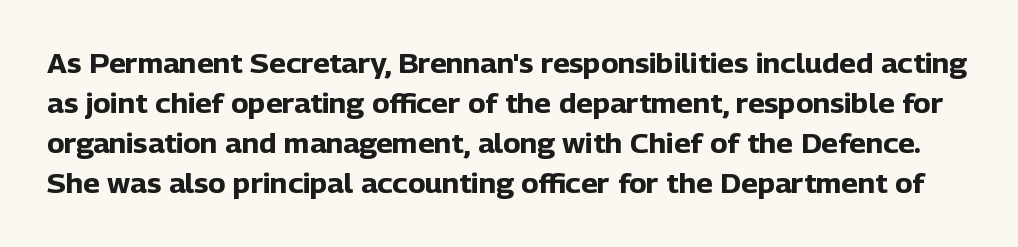
Q: Is the text bold? A: Yes.
Q: Is the text italic (slanted)? A: No, it is upright.
Q: Is the text underlined? A: No.
Q: Is the spacing between letters normal or unusually wide? A: Normal.
Q: Is the spacing between lines tight, normal or loose? A: Normal.
